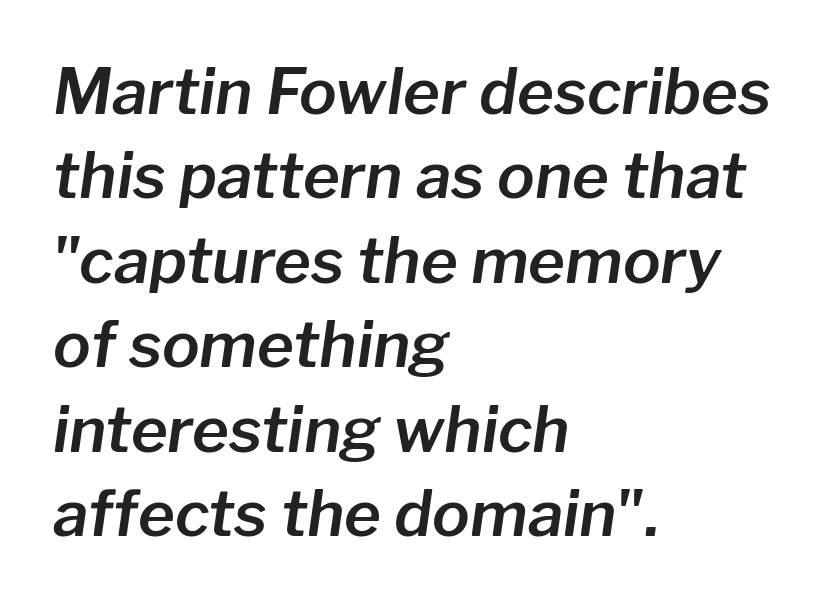
{"italic": "yes", "lean": "right", "slant_degrees": 8, "width": "normal", "stroke_contrast": "low", "x_height": "medium", "monospaced": "no", "underline": "no", "align": "left", "line_spacing": "normal", "line_spacing_ratio": 1.34, "letter_spacing": "normal", "letter_spacing_em": 0.0, "glyph_px": 63}
